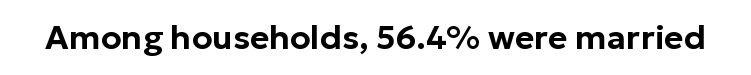
Q: Is the text italic (slanted)? A: No, it is upright.
Q: Is the typeface a serif or a sans-serif typeface? A: Sans-serif.
Q: Is the text underlined? A: No.
Q: Is the spacing between letters normal or unusually wide? A: Normal.
Q: Width (condensed, normal, or wide)? A: Normal.
Q: Stroke contrast? A: Low.
Q: x-height? A: Medium.
Q: Monospaced? A: No.
